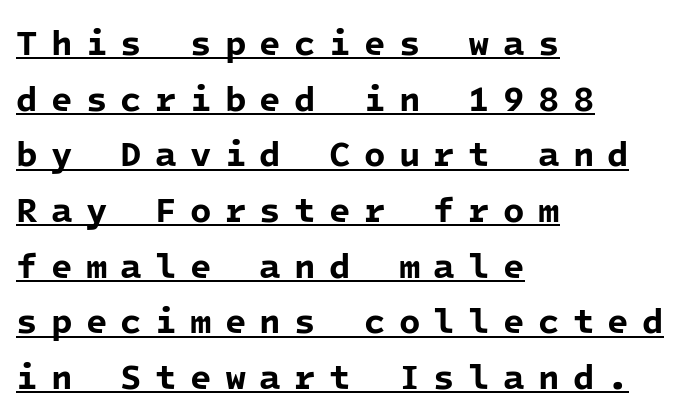
{"serif": "no", "bold": "yes", "weight": "bold", "width": "normal", "stroke_contrast": "low", "x_height": "medium", "monospaced": "yes", "underline": "yes", "align": "left", "line_spacing": "normal", "line_spacing_ratio": 1.59, "letter_spacing": "wide", "letter_spacing_em": 0.38, "glyph_px": 35}
